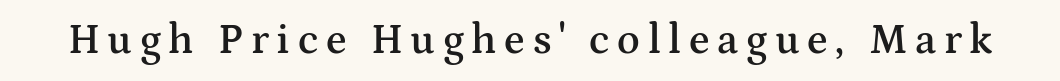
Q: Is the text bold? A: Semi-bold.
Q: Is the text italic (slanted)? A: No, it is upright.
Q: Is the typeface a serif or a sans-serif typeface? A: Serif.
Q: Is the text underlined? A: No.
Q: Width (condensed, normal, or wide)? A: Wide.
Q: Stroke contrast? A: Medium.
Q: x-height? A: Medium.
Q: Monospaced? A: No.
